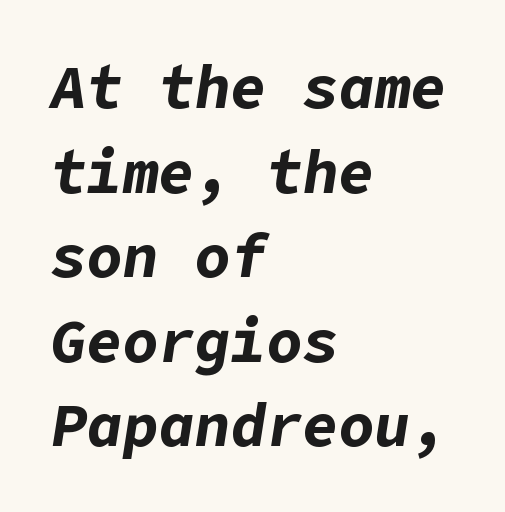
If you measured baseline to baseline, you'd find a middling distance. This sample is left-justified, so line endings fall wherever the words run out. The foot of each line stays bare and open. Between one letter and the next there's only the usual sliver of space. Every character sits at an angle, as italics do. How heavy is the stroke? Heavy — this is a bold.
